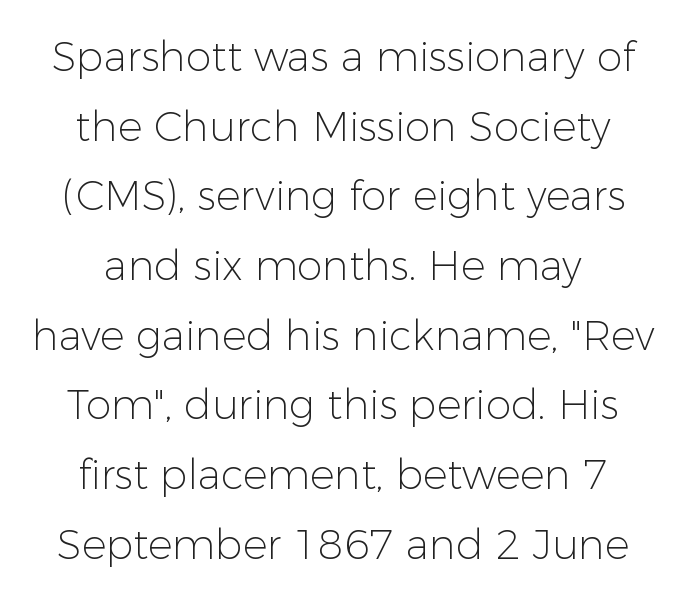
Think standard paragraph weight, or any step lighter than that. The zone under the glyphs is completely vacant. You could call the tracking neutral — neither tight nor loose. Reading down the column, the eye jumps a familiar distance to each next line.
